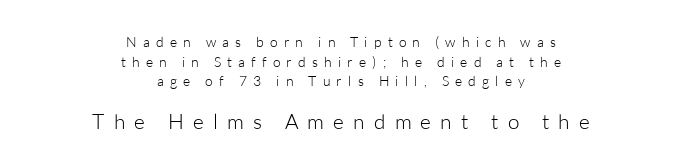
{"italic": "no", "bold": "no", "underline": "no", "align": "center", "line_spacing": "normal", "line_spacing_ratio": 1.41, "letter_spacing": "wide", "letter_spacing_em": 0.44, "larger_block": "second", "size_ratio": 1.5, "glyph_px": 21}
